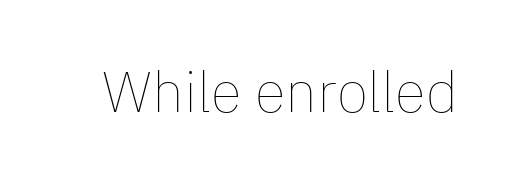
The face looks like a standard text weight, possibly lighter. Rendered with straight, roman letterforms. Quick note: underline off. You could not count columns in this text — the font is proportionally spaced. Is the letter spacing exaggerated? No — it looks like the ordinary default.
